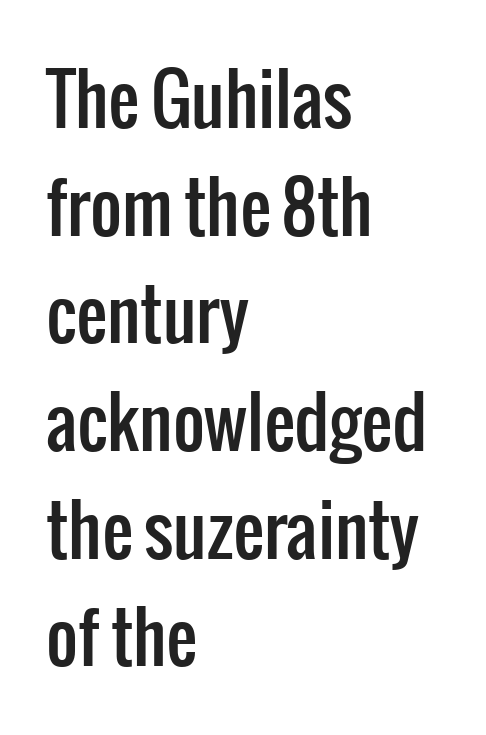
Proportional: the letters do not fall into vertical columns. In terms of letterform style, serifs are entirely absent. One-word summary of the alignment: left. Clear beneath every line of the passage.
